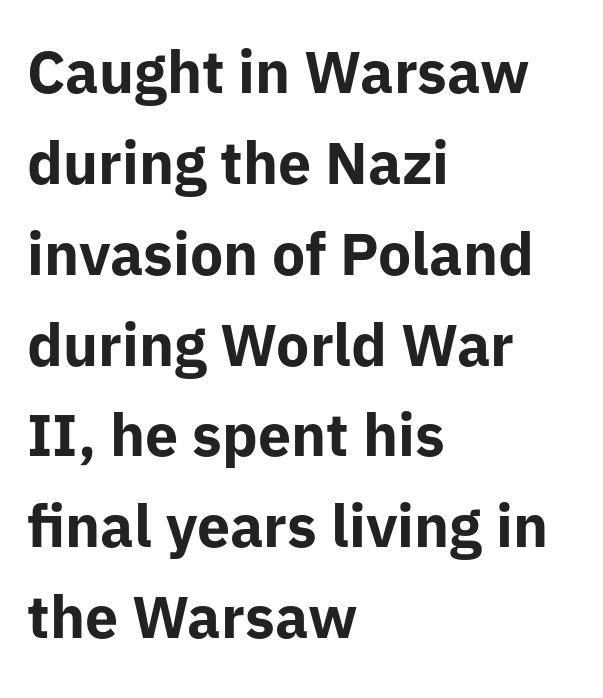
The image shows 59 px bold sans-serif type, upright; set left-aligned, normal line spacing (1.54x), normal letter spacing, not underlined; low stroke contrast and a medium x-height.
